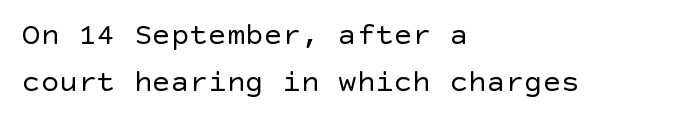
The space beneath each line is pristine and unruled. A quiet, ordinary-to-light weight characterises the typeface. Honestly, the row spacing looks completely unremarkable. This is the regular roman posture of the typeface. In terms of letterform style, serifs are entirely absent.
